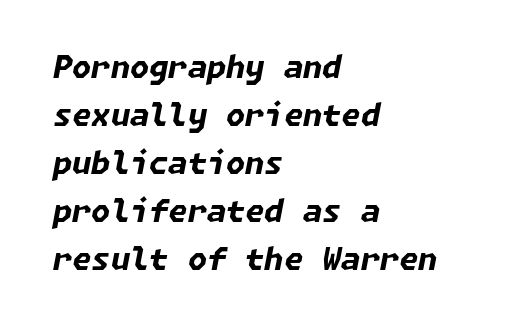
Q: Is the text bold? A: Yes.
Q: Is the text italic (slanted)? A: Yes, it leans right by about 11 degrees.
Q: Is the text underlined? A: No.
Q: How is the paragraph aligned? A: Left-aligned.
Q: Is the spacing between letters normal or unusually wide? A: Normal.
Q: Is the spacing between lines tight, normal or loose? A: Normal.
Q: Width (condensed, normal, or wide)? A: Normal.
Q: Stroke contrast? A: Low.
Q: x-height? A: Medium.
